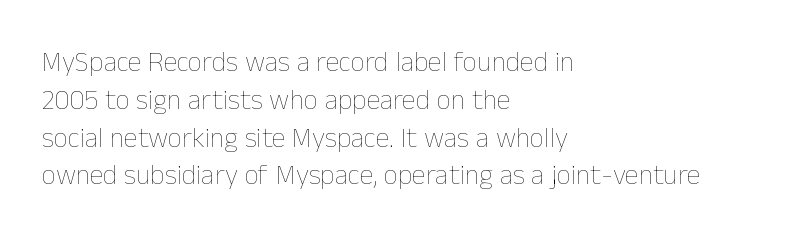
Q: Is the text bold? A: No.
Q: Is the text italic (slanted)? A: No, it is upright.
Q: Is the text underlined? A: No.
Q: How is the paragraph aligned? A: Left-aligned.
Q: Is the spacing between letters normal or unusually wide? A: Normal.
Q: Is the spacing between lines tight, normal or loose? A: Normal.
Q: Width (condensed, normal, or wide)? A: Normal.
Q: Stroke contrast? A: Low.
Q: x-height? A: Medium.
Q: Monospaced? A: No.
